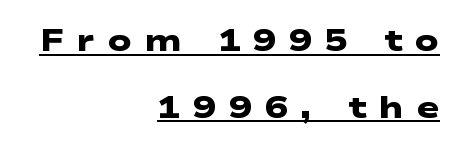
Somebody hit Ctrl+U on this one — the words are underlined. All the whitespace from short lines collects on the left. The passage shown is typed in a proportional face where columns would drift. Grotesque or geometric, the face here clearly has no serifs. Substantial extra tracking has been applied to these lines.
